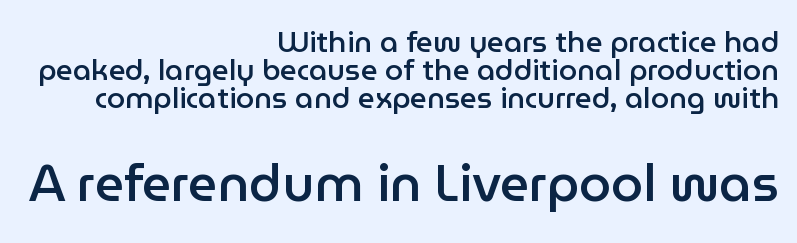
Q: Is the text bold? A: Semi-bold.
Q: Is the text italic (slanted)? A: No, it is upright.
Q: Is the typeface a serif or a sans-serif typeface? A: Sans-serif.
Q: Is the text underlined? A: No.
Q: How is the paragraph aligned? A: Right-aligned.
Q: Is the spacing between letters normal or unusually wide? A: Normal.
Q: Is the spacing between lines tight, normal or loose? A: Tight.
Q: Which block of text is set in a larger size, the first (top) or the second (bottom)? A: The second (bottom) one.
Q: Width (condensed, normal, or wide)? A: Normal.
Q: Stroke contrast? A: Low.
Q: x-height? A: Medium.
Q: Monospaced? A: No.
